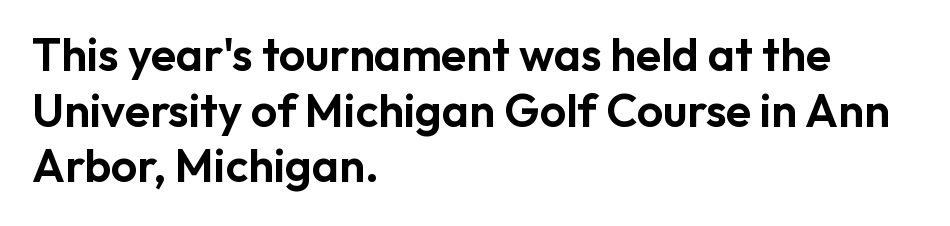
{"serif": "no", "italic": "no", "width": "normal", "stroke_contrast": "low", "x_height": "medium", "monospaced": "no", "underline": "no", "align": "left", "line_spacing_ratio": 1.21, "letter_spacing": "normal", "letter_spacing_em": 0.0, "glyph_px": 46}
